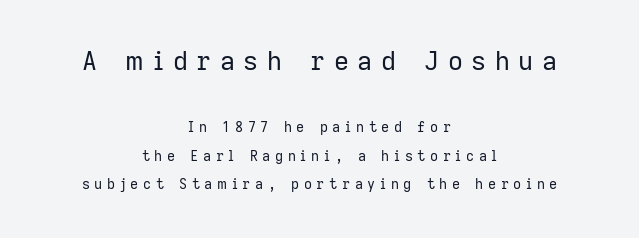
Q: Is the text bold? A: No.
Q: Is the text italic (slanted)? A: No, it is upright.
Q: Is the text underlined? A: No.
Q: How is the paragraph aligned? A: Centered.
Q: Is the spacing between letters normal or unusually wide? A: Unusually wide.
Q: Is the spacing between lines tight, normal or loose? A: Loose.
Q: Which block of text is set in a larger size, the first (top) or the second (bottom)? A: The first (top) one.
